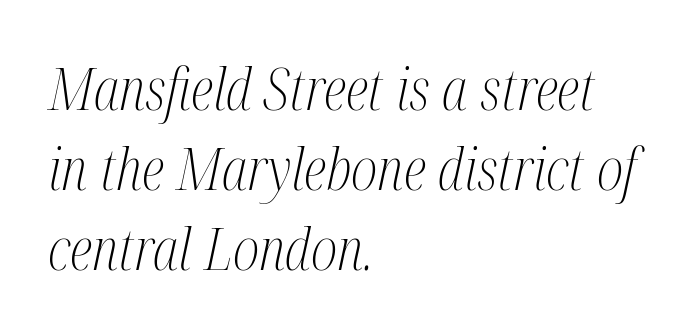
The typography opts for an oblique posture over an upright one. You could call the tracking neutral — neither tight nor loose. These lines are composed in type with serifs. A typesetter would call this proportional, since set widths differ per character.
